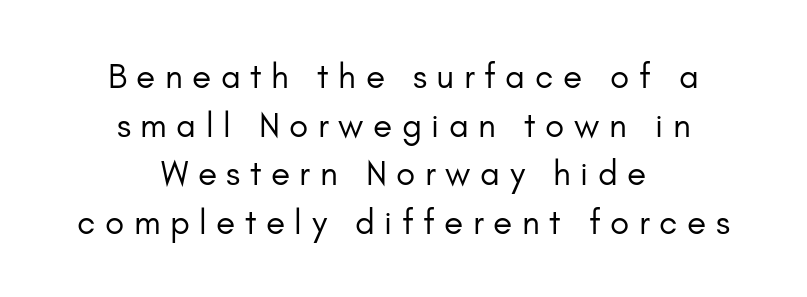
It's the straight-up-and-down kind of type. Spacing verdict: proportional, widths tailored to each character. The space between consecutive lines is moderate. Is the stroke heavy? The answer is a plain regular-or-lighter.
